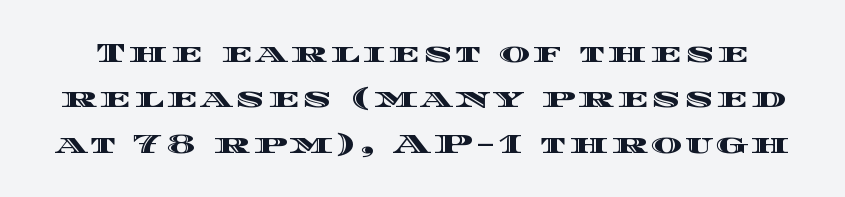
The image shows 27 px text type, upright; set normal line spacing (1.68x), not underlined.
